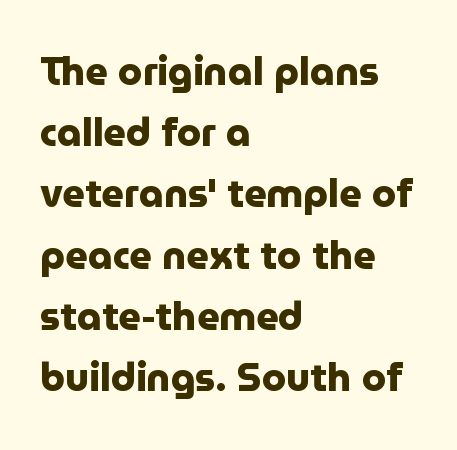
The image shows 39 px heavy sans-serif type, upright; set left-aligned, normal line spacing (1.57x), normal letter spacing, not underlined; low stroke contrast and a medium x-height.
